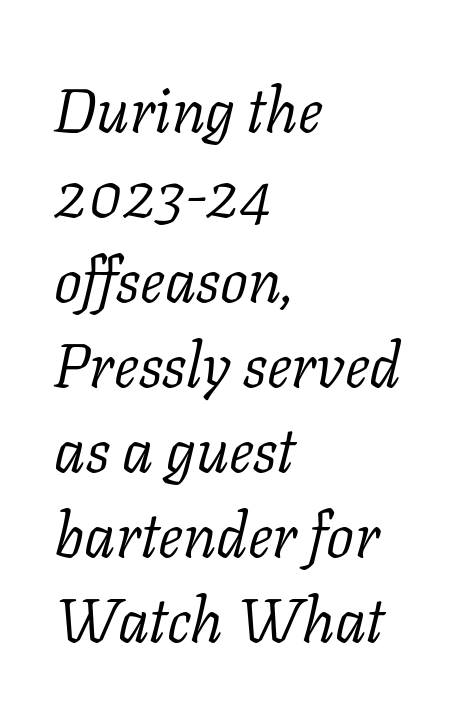
The text was rendered using a seriffed face with decorative stroke endings. Check under the words: just untouched page. The tracking reads as untouched default to a designer's eye. The face used here is proportionally spaced, like ordinary book or web type.
